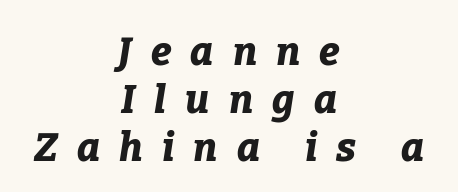
{"italic": "yes", "lean": "right", "slant_degrees": 9, "bold": "yes", "weight": "bold", "width": "normal", "stroke_contrast": "low", "x_height": "medium", "monospaced": "no", "underline": "no", "align": "center", "line_spacing_ratio": 1.23, "letter_spacing": "wide", "letter_spacing_em": 0.49, "glyph_px": 39}
